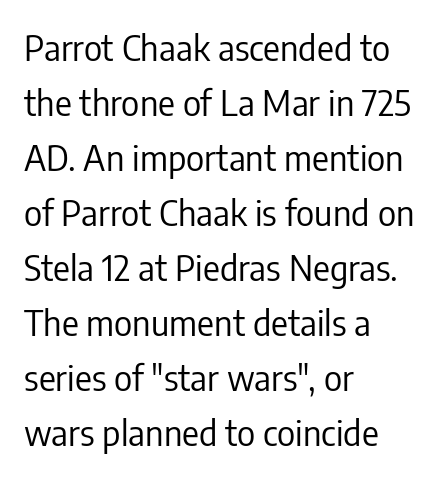
Horizontal alignment here is leftward, the default for most running prose. Has an underline been added? It has not. This sample keeps an unexceptional amount of space between lines. Does the lettering tilt? It doesn't — this is upright.
